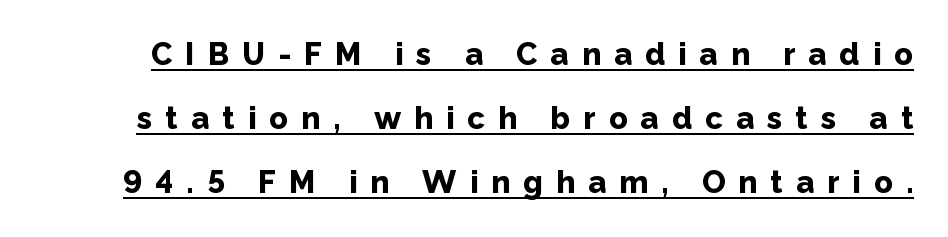
Horizontal bands of white between lines are thick stripes. The type family on display is of the sans-serif kind. The specimen includes a rule beneath the text block's lines. The face used here is rendered with a markedly widened letterfit.
